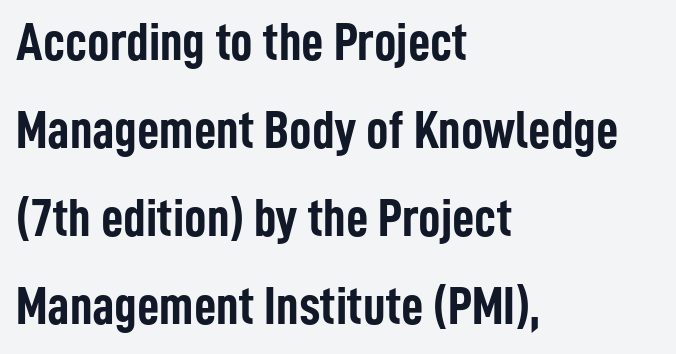
Q: Is the text bold? A: Yes.
Q: Is the text italic (slanted)? A: No, it is upright.
Q: Is the typeface a serif or a sans-serif typeface? A: Sans-serif.
Q: Is the text underlined? A: No.
Q: How is the paragraph aligned? A: Left-aligned.
Q: Is the spacing between letters normal or unusually wide? A: Normal.
Q: Is the spacing between lines tight, normal or loose? A: Normal.
Q: Width (condensed, normal, or wide)? A: Condensed.
Q: Stroke contrast? A: Low.
Q: x-height? A: Medium.
Q: Monospaced? A: No.
